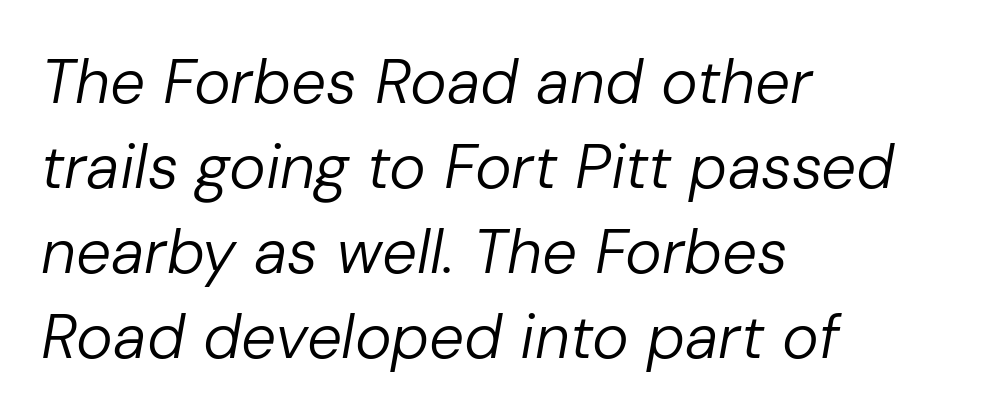
Q: Is the text bold? A: No.
Q: Is the text italic (slanted)? A: Yes, it leans right by about 10 degrees.
Q: Is the text underlined? A: No.
Q: How is the paragraph aligned? A: Left-aligned.
Q: Is the spacing between letters normal or unusually wide? A: Normal.
Q: Is the spacing between lines tight, normal or loose? A: Normal.
Q: Width (condensed, normal, or wide)? A: Normal.
Q: Stroke contrast? A: Low.
Q: x-height? A: Medium.
Q: Monospaced? A: No.
